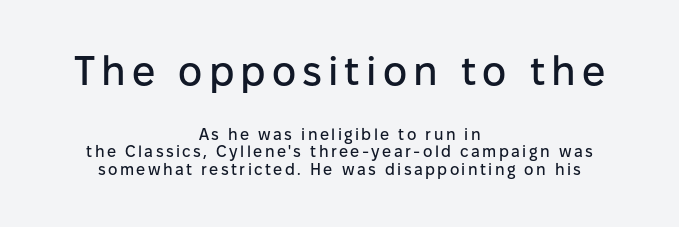
Q: Is the text italic (slanted)? A: No, it is upright.
Q: Is the typeface a serif or a sans-serif typeface? A: Sans-serif.
Q: Is the text underlined? A: No.
Q: How is the paragraph aligned? A: Centered.
Q: Is the spacing between lines tight, normal or loose? A: Tight.
Q: Which block of text is set in a larger size, the first (top) or the second (bottom)? A: The first (top) one.
Q: Width (condensed, normal, or wide)? A: Normal.
Q: Stroke contrast? A: Low.
Q: x-height? A: Medium.
Q: Monospaced? A: No.
